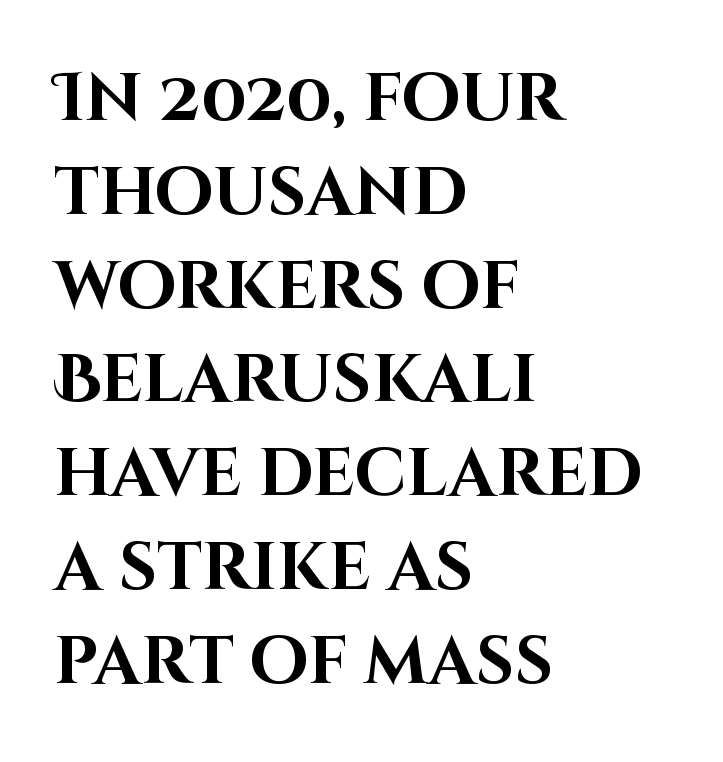
To sum up the face: it is a sans, with no serifs. The lines are quadded left. Words appear dense and cohesive because spacing is normal. Think of a printed novel: that variable character pitch is what you see here. The space between consecutive lines is moderate. Ascenders rise straight up at ninety degrees.
